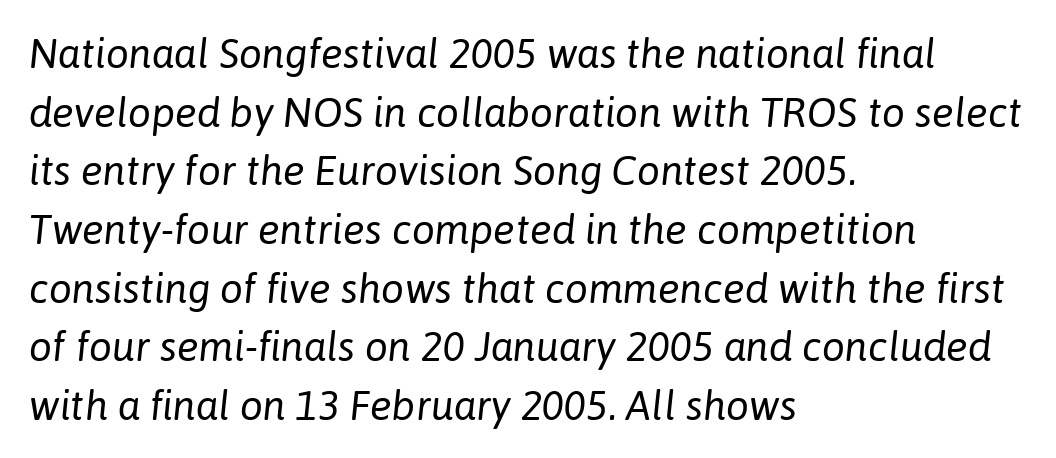
The image shows 41 px regular-weight type, italic (leaning right); set left-aligned, normal line spacing (1.43x), normal letter spacing, not underlined; low stroke contrast and a medium x-height.
